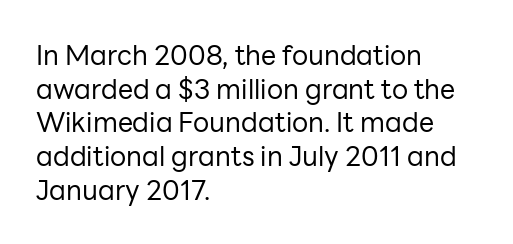
{"italic": "no", "bold": "no", "underline": "no", "align": "left", "line_spacing": "normal", "line_spacing_ratio": 1.25, "letter_spacing": "normal", "letter_spacing_em": 0.0, "glyph_px": 27}
